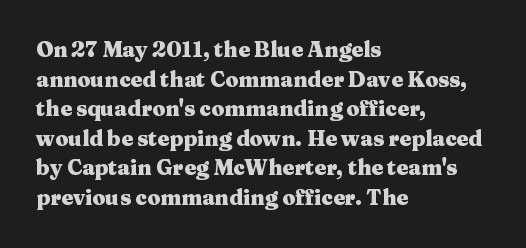
{"italic": "no", "bold": "yes", "underline": "no", "align": "left", "line_spacing": "normal", "line_spacing_ratio": 1.41, "letter_spacing": "normal", "letter_spacing_em": 0.0, "glyph_px": 21}
